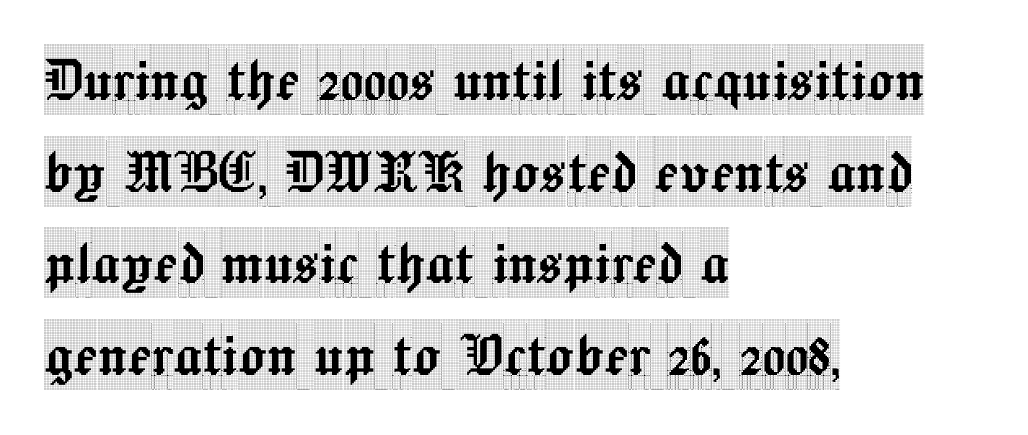
Note: serifs present on the glyphs. Leading matches the norm, producing a regular column. Clear beneath every line of the passage. The lettering holds an erect, upright posture throughout. You could call the tracking neutral — neither tight nor loose.
